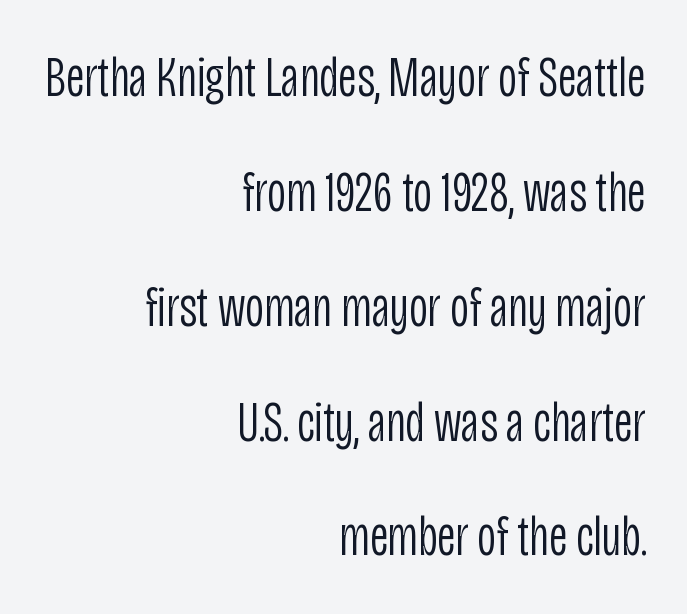
The image shows 58 px light, condensed sans-serif type, upright; set right-aligned, loose line spacing (1.98x), normal letter spacing, not underlined; low stroke contrast and a large x-height.
